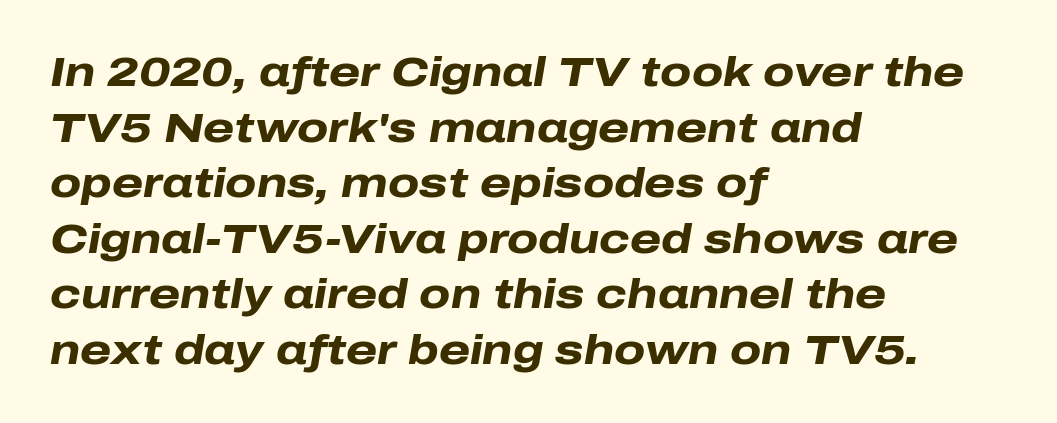
{"italic": "yes", "lean": "right", "slant_degrees": 10, "bold": "yes", "weight": "heavy", "width": "wide", "stroke_contrast": "low", "x_height": "medium", "monospaced": "no", "underline": "no", "align": "left", "line_spacing": "normal", "line_spacing_ratio": 1.39, "letter_spacing": "normal", "letter_spacing_em": 0.0, "glyph_px": 40}
